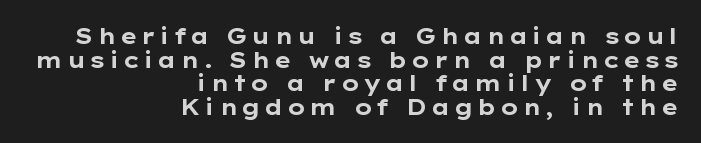
The image shows 22 px bold type, upright; set right-aligned, tight line spacing (1.07x), not underlined.
